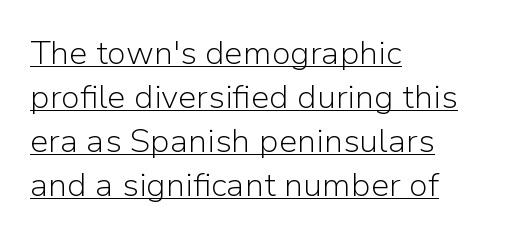
The image shows 33 px light sans-serif type, upright; set left-aligned, normal line spacing (1.33x), normal letter spacing, underlined; low stroke contrast and a medium x-height.
